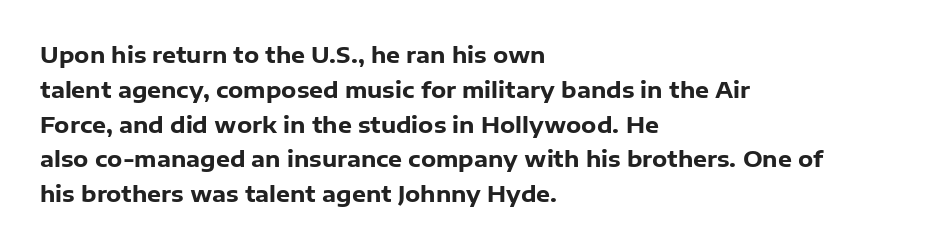
The image shows 22 px bold type, upright; set left-aligned, normal line spacing (1.58x), normal letter spacing, not underlined.
